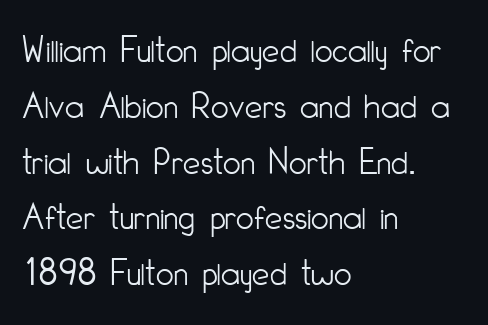
The image shows 39 px light, condensed sans-serif type, upright; set left-aligned, normal line spacing (1.43x), normal letter spacing, not underlined; low stroke contrast and a small x-height.
